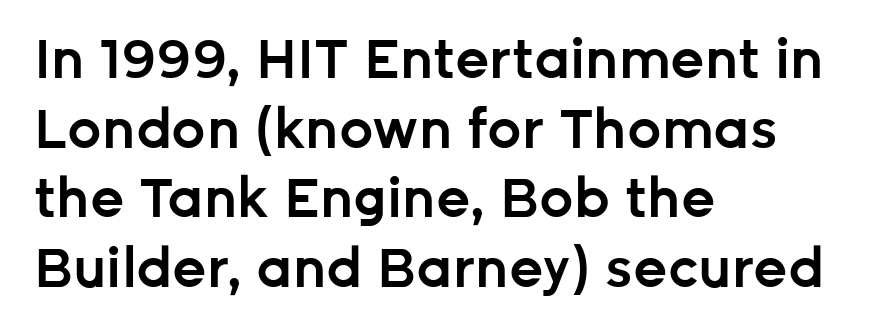
Q: Is the text bold? A: Semi-bold.
Q: Is the text italic (slanted)? A: No, it is upright.
Q: Is the typeface a serif or a sans-serif typeface? A: Sans-serif.
Q: Is the text underlined? A: No.
Q: How is the paragraph aligned? A: Left-aligned.
Q: Is the spacing between letters normal or unusually wide? A: Normal.
Q: Is the spacing between lines tight, normal or loose? A: Normal.
Q: Width (condensed, normal, or wide)? A: Normal.
Q: Stroke contrast? A: Low.
Q: x-height? A: Medium.
Q: Monospaced? A: No.
